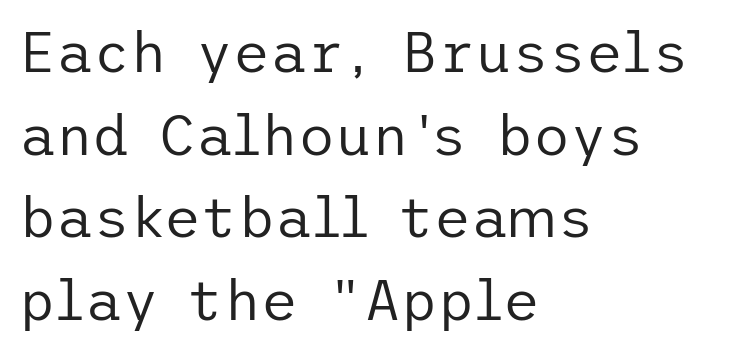
The image shows 57 px regular-weight sans-serif type, upright; set left-aligned, normal line spacing (1.45x), normal letter spacing, not underlined; low stroke contrast and a medium x-height.
